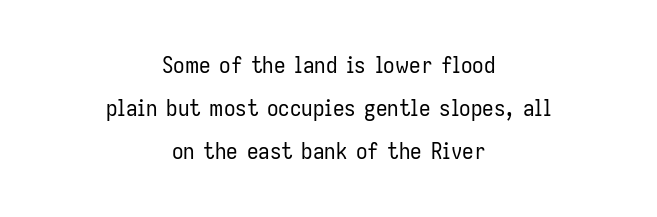
The image shows 23 px text type, upright; set centered, line spacing 1.87x, normal letter spacing, not underlined.
